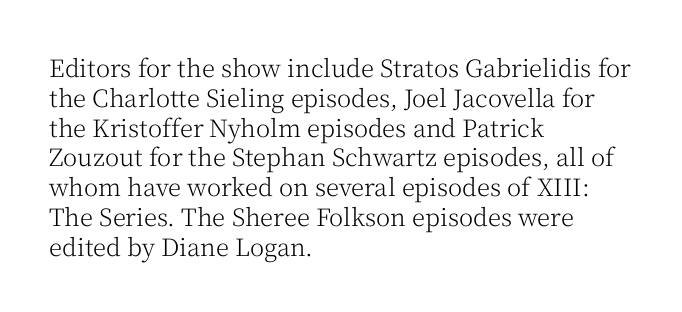
Q: Is the text bold? A: No.
Q: Is the text italic (slanted)? A: No, it is upright.
Q: Is the text underlined? A: No.
Q: How is the paragraph aligned? A: Left-aligned.
Q: Is the spacing between letters normal or unusually wide? A: Normal.
